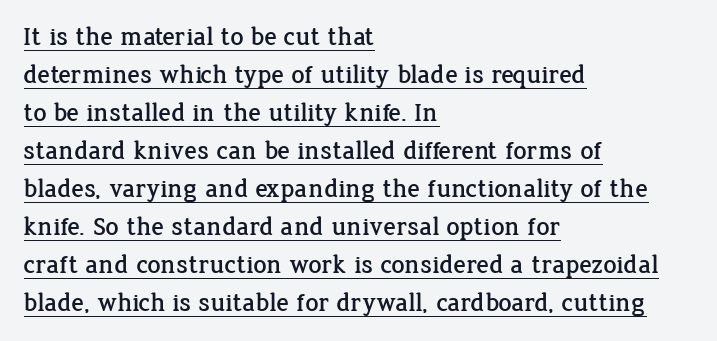
Q: Is the text italic (slanted)? A: No, it is upright.
Q: Is the text underlined? A: Yes.
Q: How is the paragraph aligned? A: Left-aligned.
Q: Is the spacing between letters normal or unusually wide? A: Normal.
Q: Is the spacing between lines tight, normal or loose? A: Normal.
